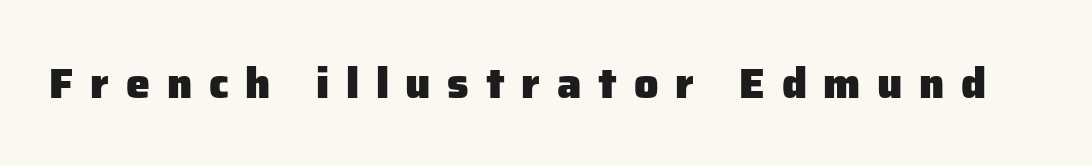
Substantial extra tracking has been applied to these lines. If you drew a line through each stem, it would be perfectly vertical. Underlining? Definitely not there. In terms of letterform style, serifs are entirely absent.
